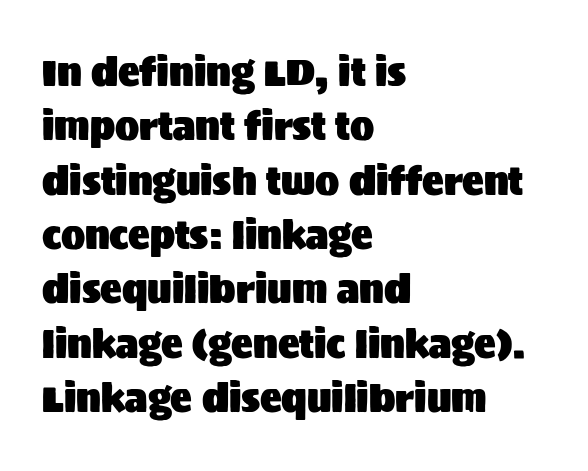
{"serif": "no", "italic": "no", "width": "normal", "stroke_contrast": "medium", "x_height": "large", "monospaced": "no", "underline": "no", "align": "left", "line_spacing": "normal", "line_spacing_ratio": 1.51, "letter_spacing": "normal", "letter_spacing_em": 0.0, "glyph_px": 36}
